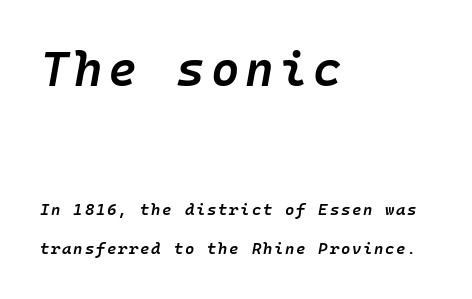
The image shows 49 px semibold type, italic (leaning right); set left-aligned, loose line spacing (2.46x), not underlined; the first (top) block is 3.06x larger; low stroke contrast and a medium x-height.
